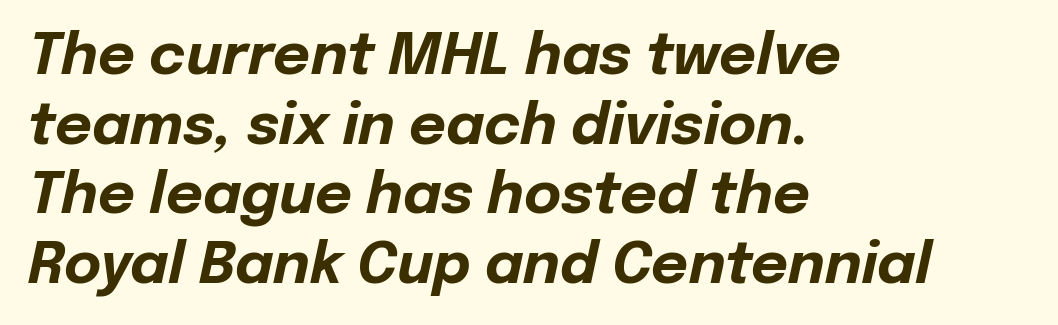
These lines are rendered in a variable-pitch font. Observe the lean: these are italic letterforms. The letters sit at their default tracking, neither squeezed nor spread. Decoration check: the copy has no underline.
